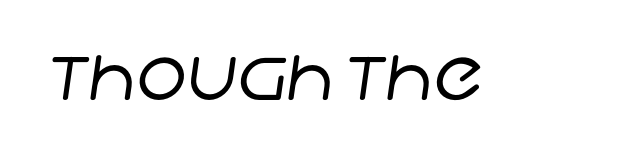
{"serif": "no", "bold": "no", "weight": "regular", "width": "normal", "stroke_contrast": "low", "x_height": "large", "monospaced": "no", "underline": "no", "letter_spacing": "normal", "letter_spacing_em": 0.0, "glyph_px": 69}
